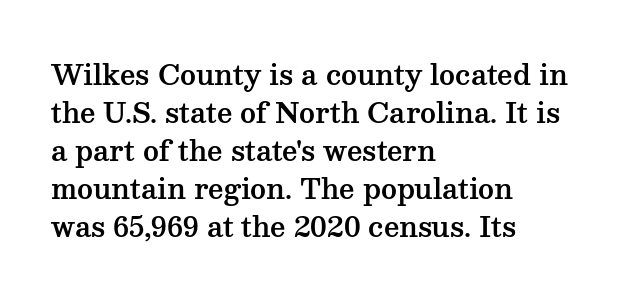
The image shows 27 px text type, upright; set left-aligned, normal line spacing (1.41x), normal letter spacing, not underlined.
